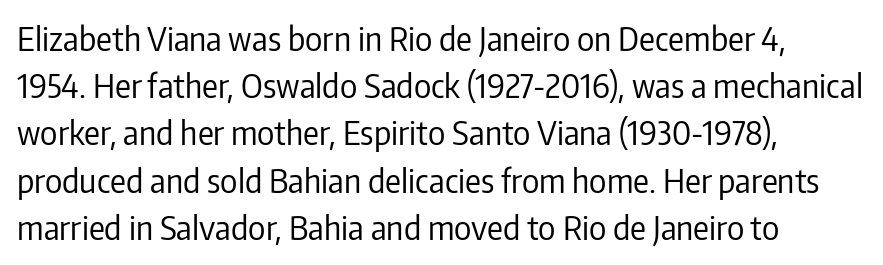
Q: Is the text bold? A: No.
Q: Is the text italic (slanted)? A: No, it is upright.
Q: Is the typeface a serif or a sans-serif typeface? A: Sans-serif.
Q: Is the text underlined? A: No.
Q: How is the paragraph aligned? A: Left-aligned.
Q: Is the spacing between letters normal or unusually wide? A: Normal.
Q: Is the spacing between lines tight, normal or loose? A: Normal.
Q: Width (condensed, normal, or wide)? A: Condensed.
Q: Stroke contrast? A: Low.
Q: x-height? A: Medium.
Q: Monospaced? A: No.
